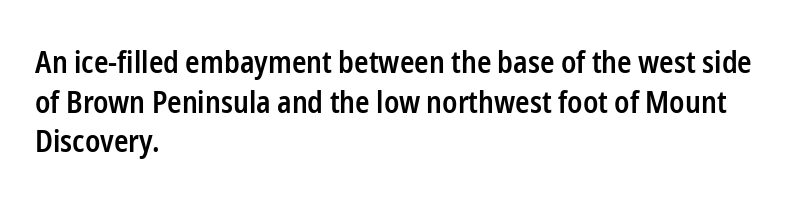
The image shows 30 px semibold, condensed sans-serif type, upright; set left-aligned, normal line spacing (1.32x), normal letter spacing, not underlined; low stroke contrast and a medium x-height.
